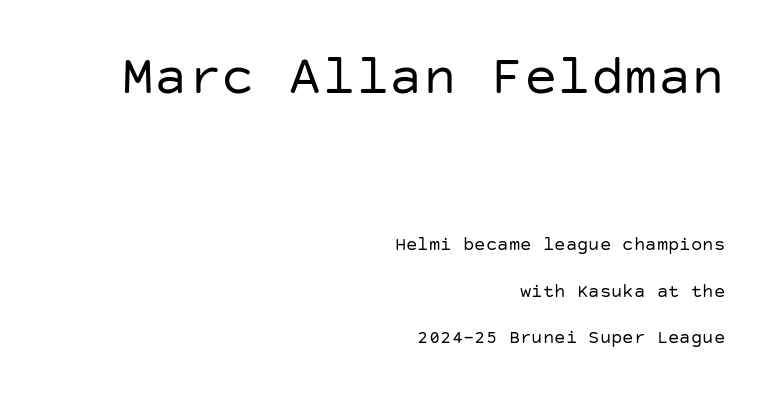
The image shows 56 px regular-weight sans-serif type, upright; set right-aligned, loose line spacing (2.45x), normal letter spacing, not underlined; the first (top) block is 2.95x larger; low stroke contrast and a large x-height.
